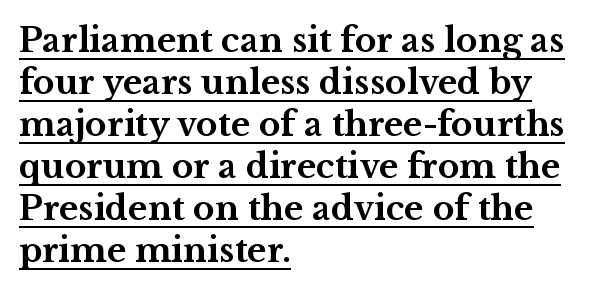
The image shows 33 px bold, wide serif type, upright; set left-aligned, normal line spacing (1.27x), normal letter spacing, underlined; medium stroke contrast and a medium x-height.
